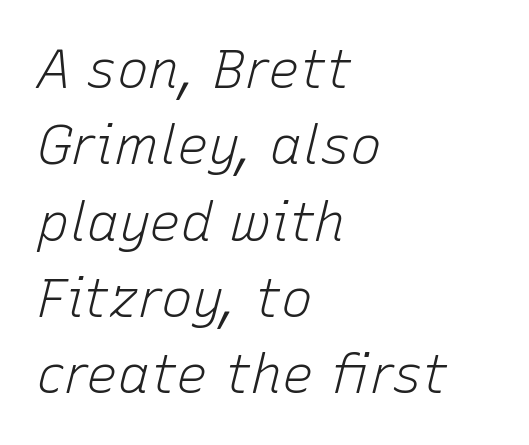
{"italic": "yes", "lean": "right", "slant_degrees": 15, "bold": "no", "weight": "light", "width": "normal", "stroke_contrast": "low", "x_height": "medium", "monospaced": "no", "underline": "no", "align": "left", "line_spacing": "normal", "line_spacing_ratio": 1.44, "letter_spacing": "normal", "letter_spacing_em": 0.0, "glyph_px": 53}
